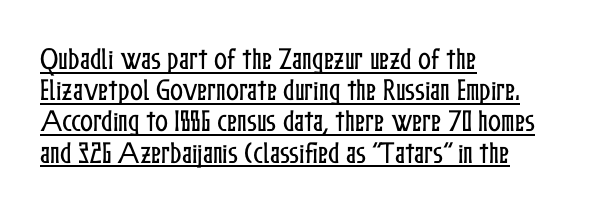
{"italic": "no", "underline": "yes", "align": "left", "line_spacing": "normal", "line_spacing_ratio": 1.3, "letter_spacing": "normal", "letter_spacing_em": 0.0, "glyph_px": 24}
